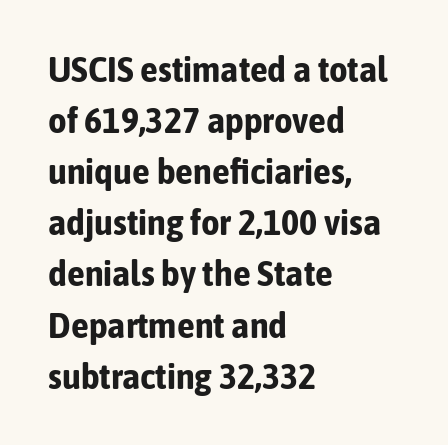
Quick note: interline space is typical. The passage shown is emphatically bold. Rule under the text: the space is simply empty. The letterforms sit shoulder to shoulder at normal distance.
